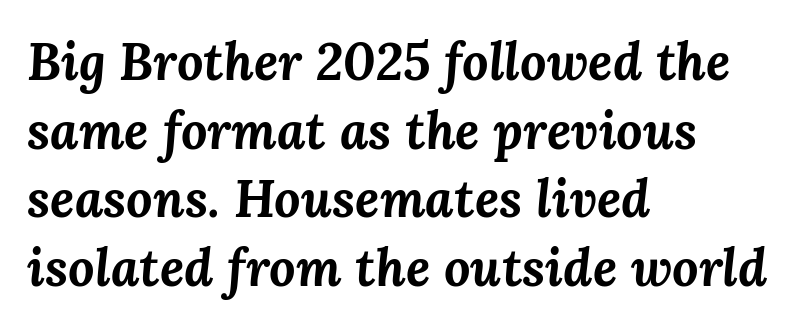
The image shows 52 px bold type, italic (leaning right); set left-aligned, normal line spacing (1.32x), normal letter spacing, not underlined; medium stroke contrast and a medium x-height.
